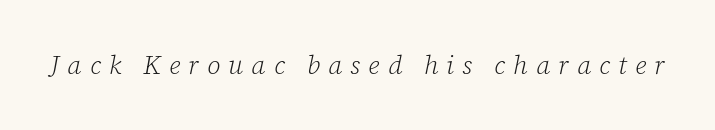
These lines have a slow, spaced-out rhythm from letter to letter. Designer's note — italics engaged. Descenders hang freely into open space. The weight tops out at a normal text grade.
